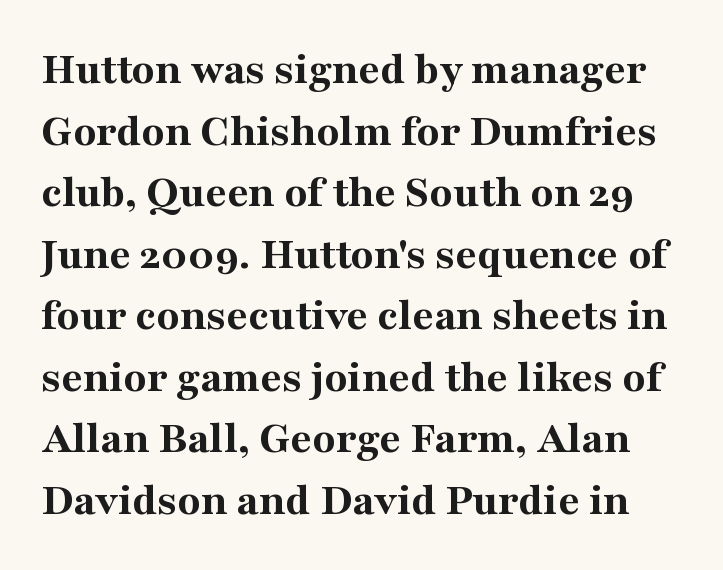
You can tell it's not italic because the verticals are truly vertical. This is heavy type, rendered in bold. This sample has the flowing, uneven cadence of proportional lettering. Evenly set lines give the paragraph a standard silhouette.
